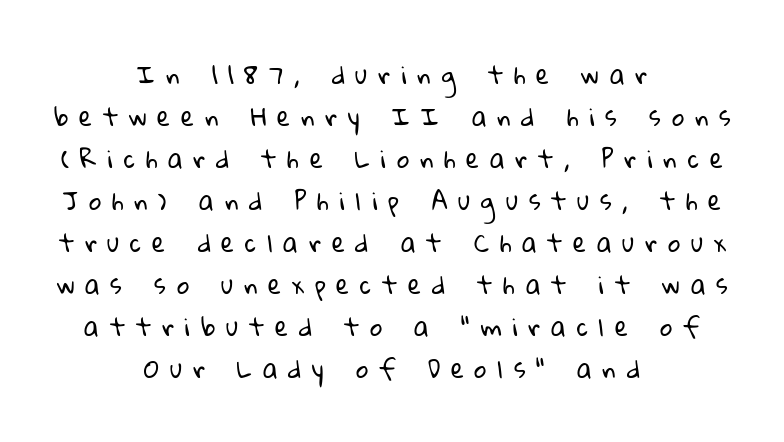
Q: Is the text bold? A: No.
Q: Is the text underlined? A: No.
Q: How is the paragraph aligned? A: Centered.
Q: Is the spacing between letters normal or unusually wide? A: Unusually wide.
